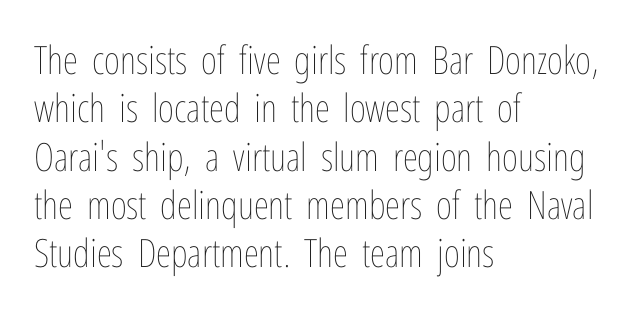
Descenders hang freely into open space. These lines are rendered in a variable-pitch font. Stroke thickness stays within the range of a standard reading face or lighter. These lines are set flush left with a ragged right edge. You can tell it's not italic because the verticals are truly vertical. The face used here is rendered with its standard letterfit.
